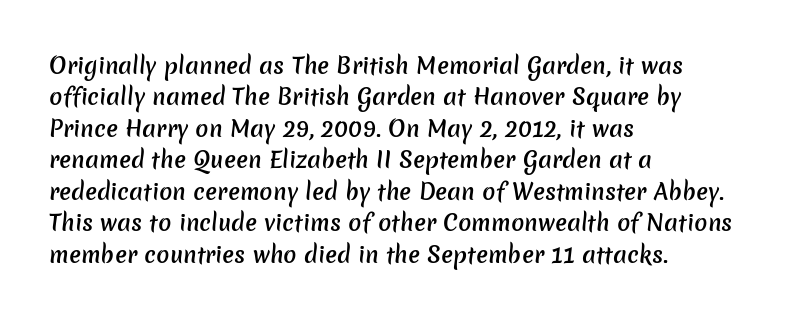
Q: Is the text bold? A: Semi-bold.
Q: Is the text underlined? A: No.
Q: How is the paragraph aligned? A: Left-aligned.
Q: Is the spacing between letters normal or unusually wide? A: Normal.
Q: Is the spacing between lines tight, normal or loose? A: Normal.
